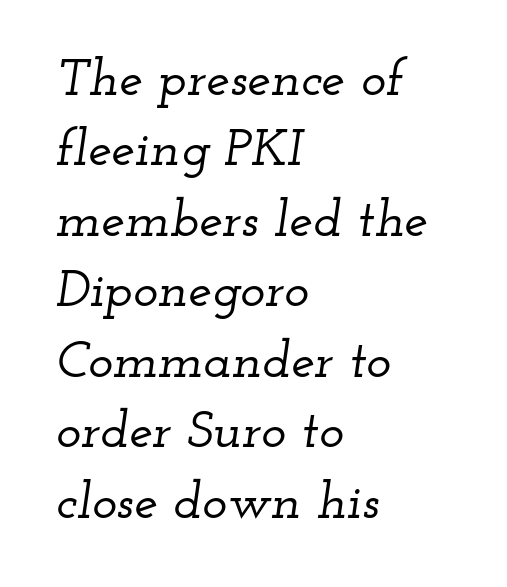
Q: Is the text italic (slanted)? A: Yes, it leans right by about 12 degrees.
Q: Is the typeface a serif or a sans-serif typeface? A: Serif.
Q: Is the text underlined? A: No.
Q: How is the paragraph aligned? A: Left-aligned.
Q: Is the spacing between letters normal or unusually wide? A: Normal.
Q: Is the spacing between lines tight, normal or loose? A: Normal.
Q: Width (condensed, normal, or wide)? A: Wide.
Q: Stroke contrast? A: Low.
Q: x-height? A: Small.
Q: Monospaced? A: No.
